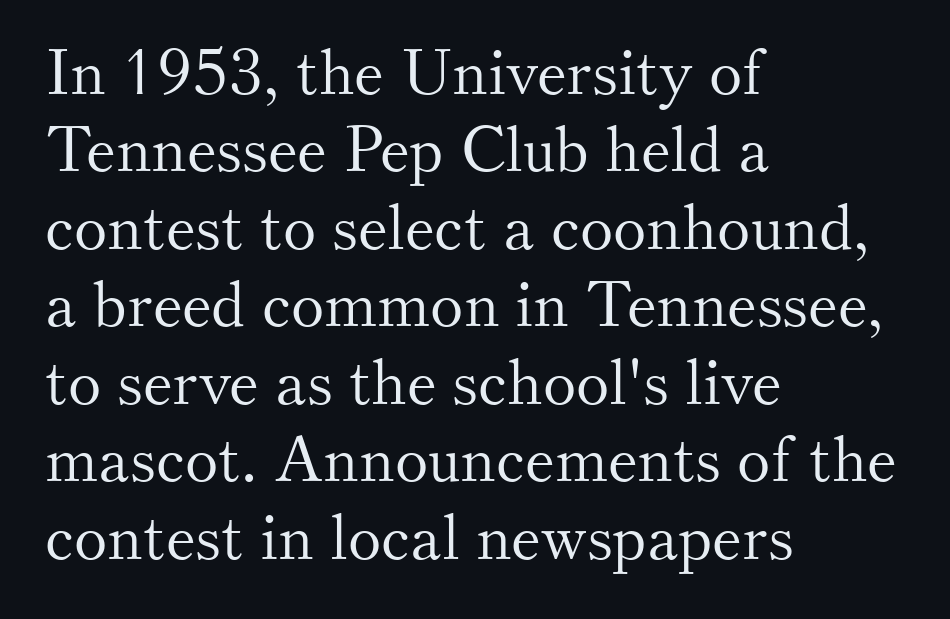
Is this a heavy cut? Hardly; it is regular or lighter. This rendering leaves character spacing at its baseline value. This rendering features lettering with no underline. Posture: straight, roman, zero tilt. A typesetter would call this proportional, since set widths differ per character.
